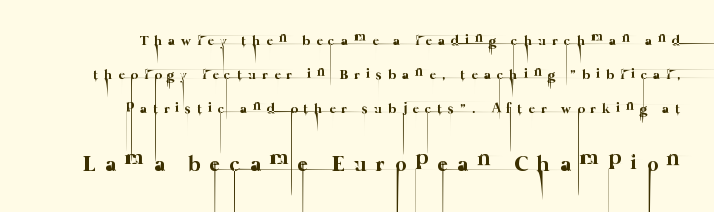
The image shows 22 px text type; set loose line spacing (2.44x), unusually wide letter spacing (+0.44 em), not underlined; the second (bottom) block is 1.57x larger.
